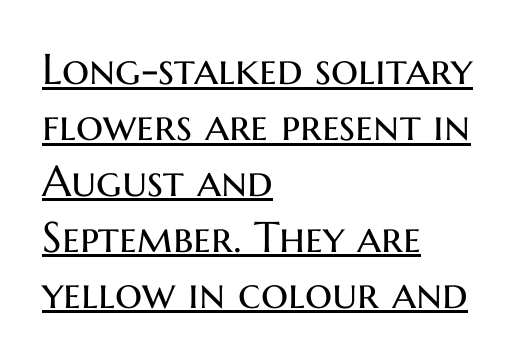
{"serif": "no", "italic": "no", "bold": "no", "weight": "regular", "width": "normal", "stroke_contrast": "medium", "x_height": "medium", "monospaced": "no", "underline": "yes", "align": "left", "line_spacing": "normal", "line_spacing_ratio": 1.3, "letter_spacing": "normal", "letter_spacing_em": 0.0, "glyph_px": 43}
